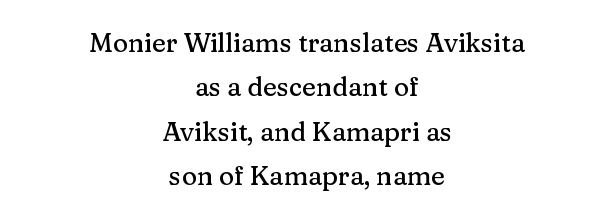
The image shows 26 px text type, upright; set centered, line spacing 1.71x, normal letter spacing, not underlined.
